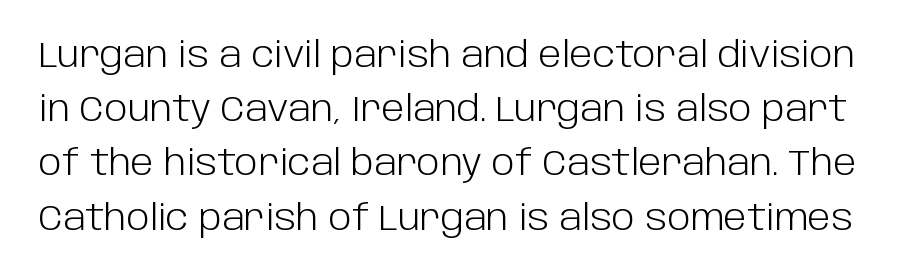
Glance below the letters and you will spot only blank space. No italicization has been applied; the sample stays upright. Interline gaps are of average width in this sample. Is this a sans? Yes — the strokes have no serifs. Weight: regular or lighter.
